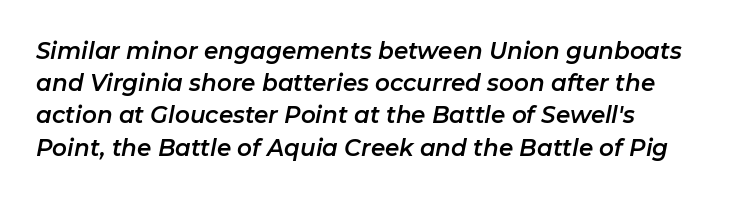
Observe the lean: these are italic letterforms. The line texture is even and compact thanks to regular tracking. Teacher's note: observe the even left margin — that is flush-left alignment. Underlining? Definitely not there.
